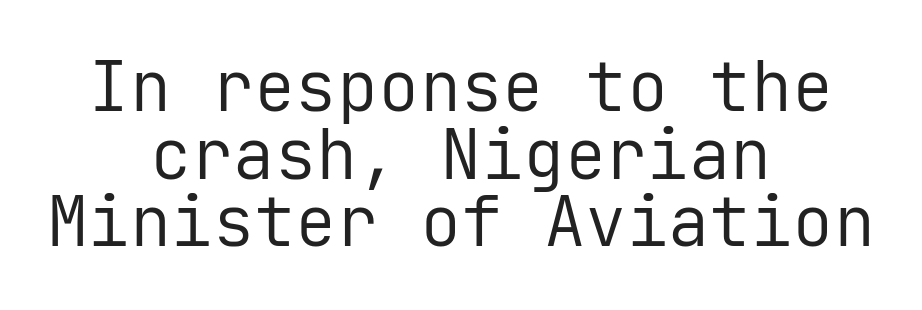
In terms of letterspacing, this is plain default setting. Check under the words: just untouched page. Do the characters align in a grid? Yes, the font is monospaced. The lettering holds an erect, upright posture throughout.
